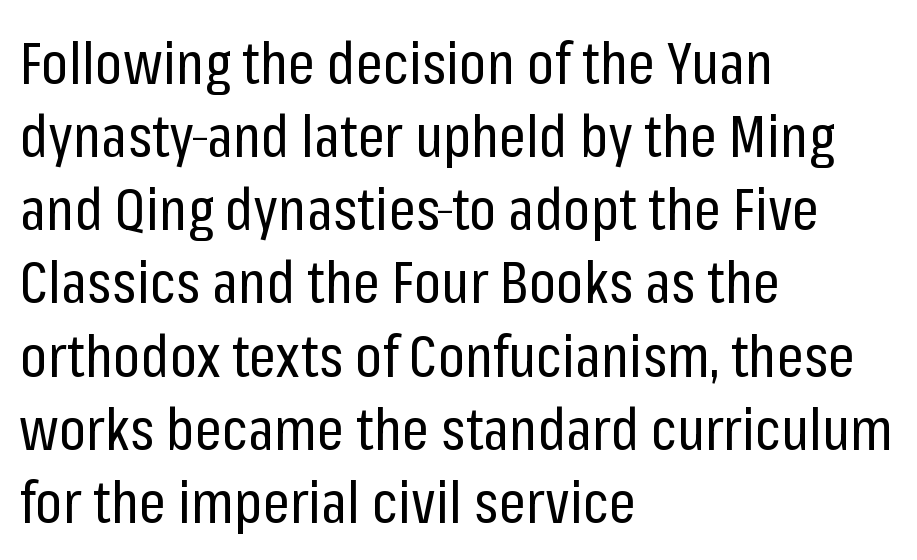
This rendering employs a face without finishing strokes, i.e., a sans-serif. A roman cut, with each character standing at attention. You could call the tracking neutral — neither tight nor loose. The area under the type is left untouched. Note the varied advance widths — an 'i' is clearly narrower than an 'm'. If you drew a ruler down the left edge, every line would touch it.
